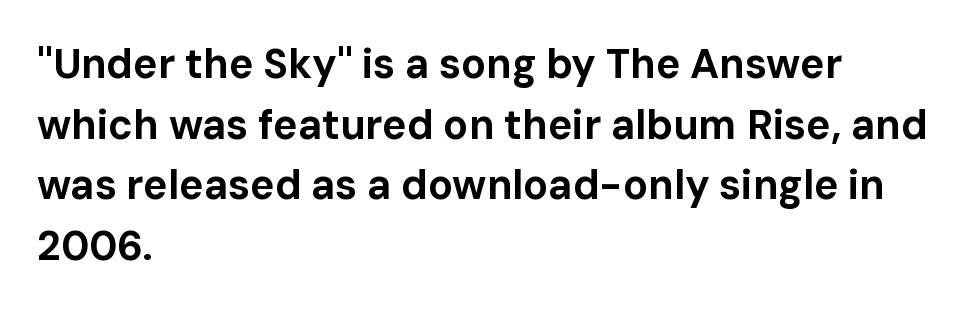
Q: Is the text bold? A: Yes.
Q: Is the text italic (slanted)? A: No, it is upright.
Q: Is the typeface a serif or a sans-serif typeface? A: Sans-serif.
Q: Is the text underlined? A: No.
Q: How is the paragraph aligned? A: Left-aligned.
Q: Is the spacing between letters normal or unusually wide? A: Normal.
Q: Is the spacing between lines tight, normal or loose? A: Normal.
Q: Width (condensed, normal, or wide)? A: Normal.
Q: Stroke contrast? A: Low.
Q: x-height? A: Medium.
Q: Monospaced? A: No.
